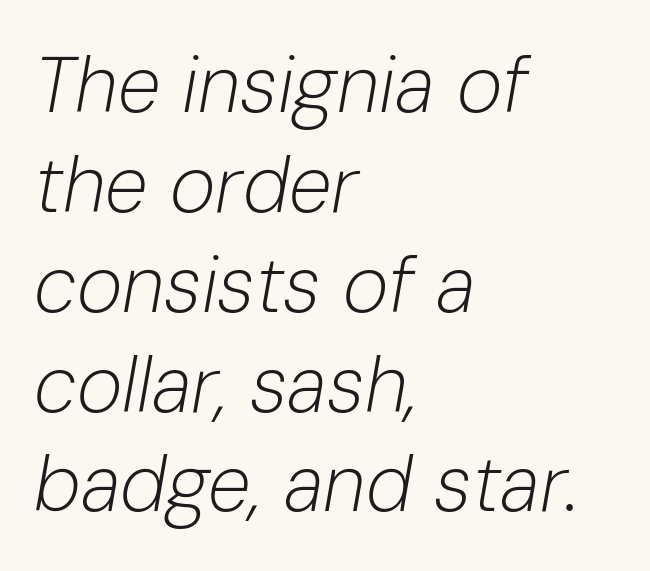
{"italic": "yes", "lean": "right", "slant_degrees": 10, "bold": "no", "weight": "light", "width": "normal", "stroke_contrast": "low", "x_height": "medium", "monospaced": "no", "underline": "no", "align": "left", "line_spacing": "normal", "line_spacing_ratio": 1.28, "letter_spacing": "normal", "letter_spacing_em": 0.0, "glyph_px": 78}
